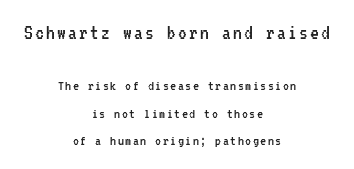
Q: Is the text bold? A: No.
Q: Is the text italic (slanted)? A: No, it is upright.
Q: Is the text underlined? A: No.
Q: How is the paragraph aligned? A: Centered.
Q: Which block of text is set in a larger size, the first (top) or the second (bottom)? A: The first (top) one.
